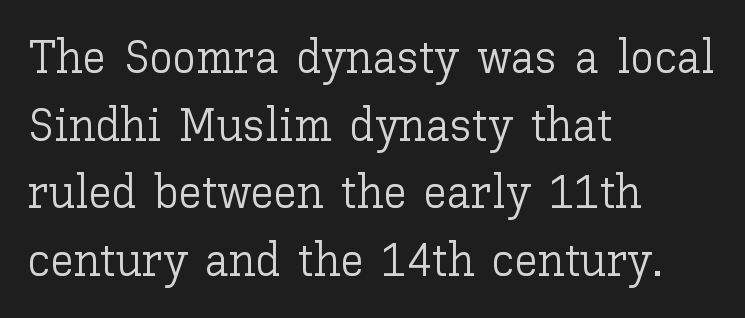
{"italic": "no", "bold": "no", "weight": "light", "width": "normal", "stroke_contrast": "low", "x_height": "medium", "monospaced": "no", "underline": "no", "align": "left", "line_spacing": "normal", "line_spacing_ratio": 1.44, "letter_spacing": "normal", "letter_spacing_em": 0.0, "glyph_px": 47}
